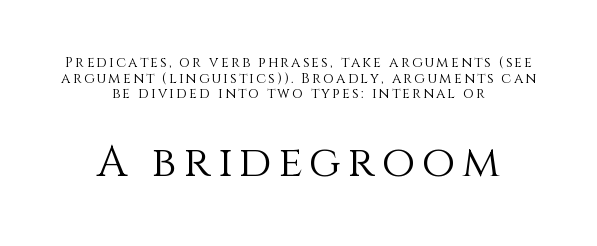
The image shows 43 px light type, upright; set centered, tight line spacing (1.12x), not underlined; the second (bottom) block is 3.07x larger; medium stroke contrast and a large x-height.
